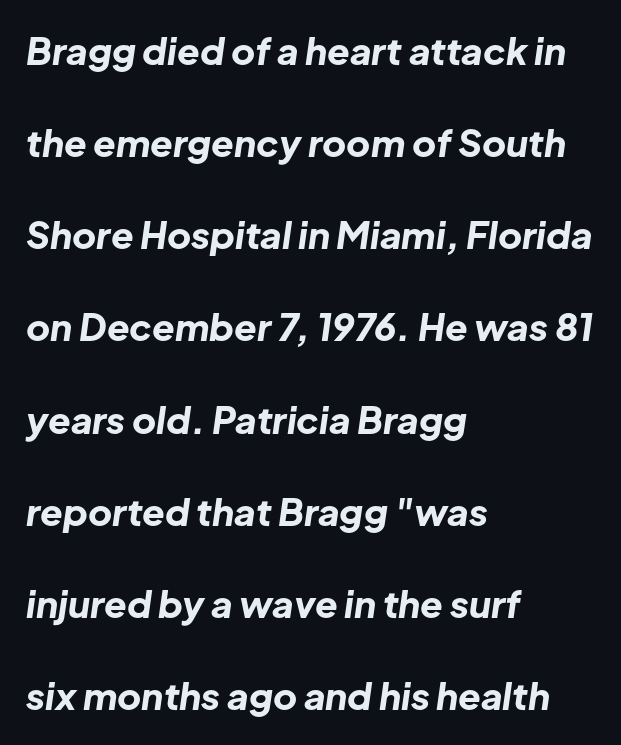
The image shows 37 px bold type, italic (leaning right); set left-aligned, loose line spacing (2.49x), normal letter spacing, not underlined; low stroke contrast and a medium x-height.
